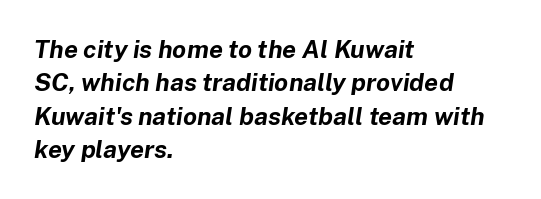
{"italic": "yes", "lean": "right", "slant_degrees": 8, "bold": "yes", "underline": "no", "align": "left", "line_spacing": "normal", "line_spacing_ratio": 1.34, "letter_spacing": "normal", "letter_spacing_em": 0.0, "glyph_px": 25}
